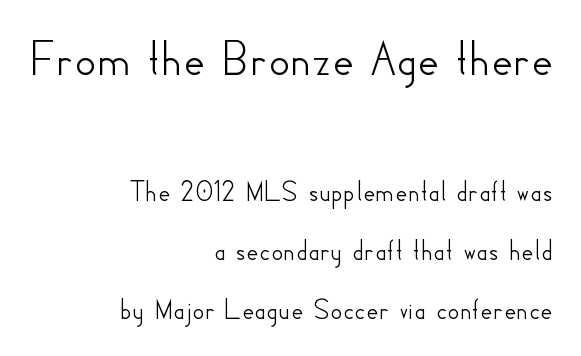
The image shows 52 px sans-serif type, upright; set right-aligned, loose line spacing (1.98x), normal letter spacing, not underlined; the first (top) block is 1.73x larger; low stroke contrast and a small x-height.
